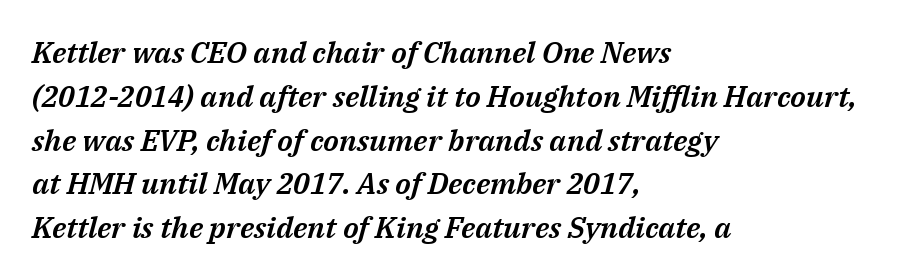
The image shows 30 px text type, italic (leaning right); set left-aligned, normal line spacing (1.46x), normal letter spacing, not underlined; medium stroke contrast and a medium x-height.
